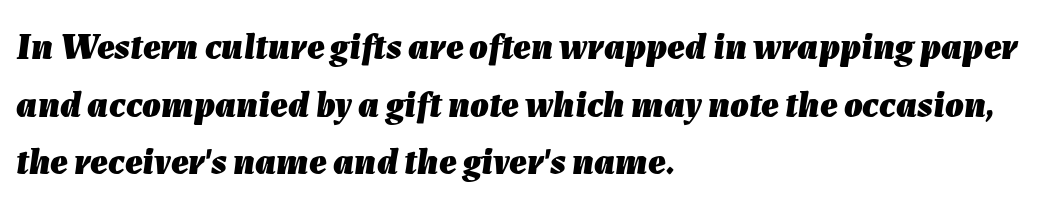
{"italic": "yes", "lean": "right", "slant_degrees": 7, "bold": "yes", "weight": "heavy", "width": "normal", "stroke_contrast": "low", "x_height": "medium", "monospaced": "no", "underline": "no", "align": "left", "line_spacing": "normal", "line_spacing_ratio": 1.56, "letter_spacing": "normal", "letter_spacing_em": 0.0, "glyph_px": 37}
